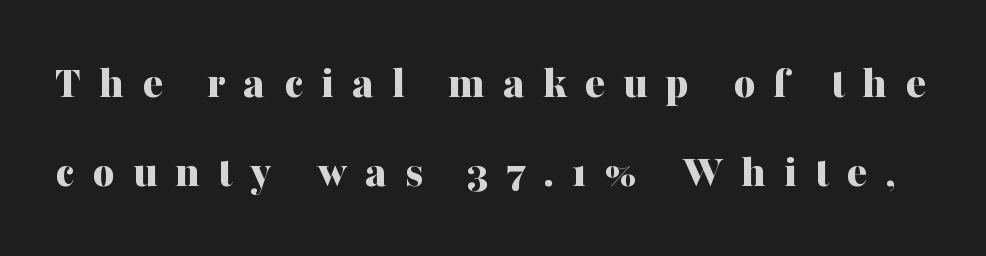
Q: Is the text bold? A: Yes.
Q: Is the text italic (slanted)? A: No, it is upright.
Q: Is the typeface a serif or a sans-serif typeface? A: Serif.
Q: Is the text underlined? A: No.
Q: Is the spacing between letters normal or unusually wide? A: Unusually wide.
Q: Width (condensed, normal, or wide)? A: Normal.
Q: Stroke contrast? A: Medium.
Q: x-height? A: Medium.
Q: Monospaced? A: No.
